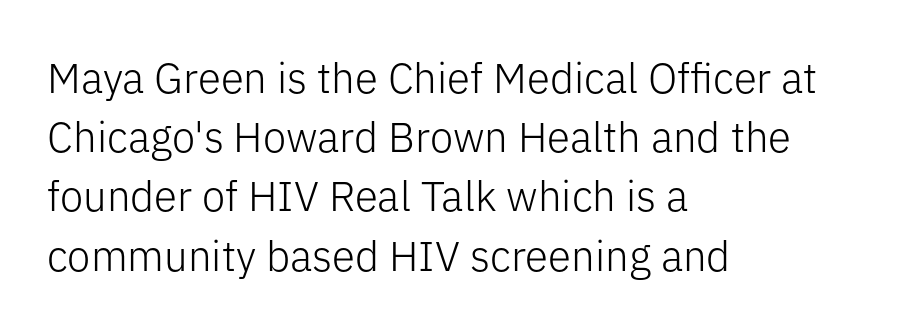
These lines are composed in type without serifs. Bare-footed words on every line. This sample has the flowing, uneven cadence of proportional lettering. The passage shown is not bold in any degree. No extra tracking has been applied to these lines. The text block is weighted toward the left margin, trailing off unevenly rightward.
